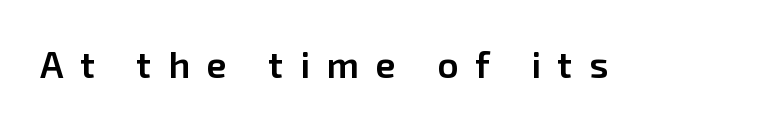
{"serif": "no", "italic": "no", "bold": "semi", "weight": "semibold", "width": "normal", "stroke_contrast": "low", "x_height": "medium", "monospaced": "no", "underline": "no", "letter_spacing": "wide", "letter_spacing_em": 0.45, "glyph_px": 37}
